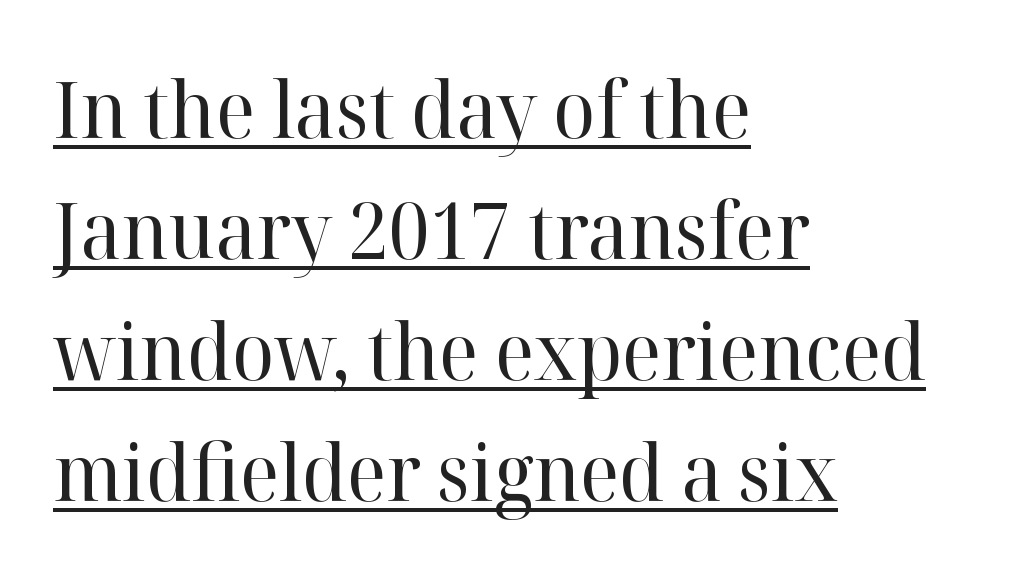
{"serif": "yes", "italic": "no", "bold": "no", "weight": "regular", "width": "normal", "stroke_contrast": "high", "x_height": "medium", "monospaced": "no", "underline": "yes", "align": "left", "line_spacing": "normal", "line_spacing_ratio": 1.53, "letter_spacing": "normal", "letter_spacing_em": 0.0, "glyph_px": 79}
